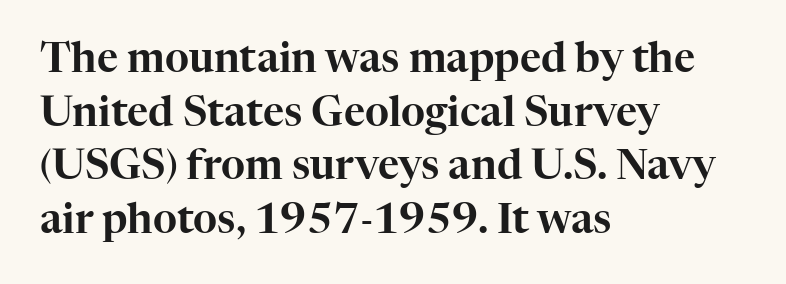
The passage shown is typed in a proportional face where columns would drift. Type without underlining. Upright lettering throughout. Is the letter spacing exaggerated? No — it looks like the ordinary default. Reading down the column, the eye jumps a familiar distance to each next line.
